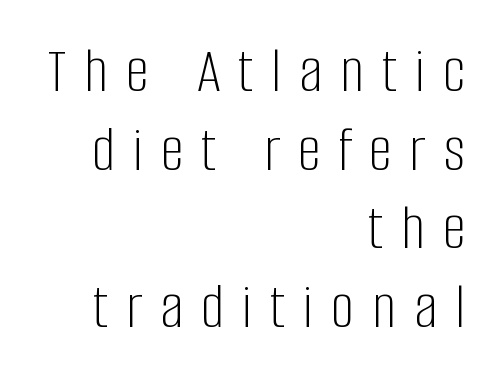
The image shows 66 px light, condensed sans-serif type, upright; set right-aligned, line spacing 1.19x, unusually wide letter spacing (+0.27 em), not underlined; low stroke contrast and a large x-height.
